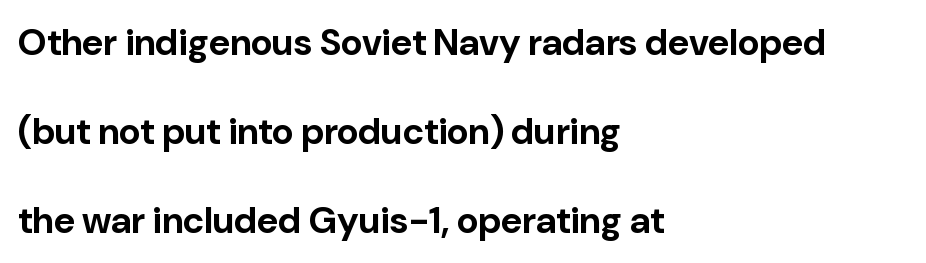
{"serif": "no", "italic": "no", "bold": "yes", "weight": "bold", "width": "normal", "stroke_contrast": "low", "x_height": "medium", "monospaced": "no", "underline": "no", "align": "left", "line_spacing": "loose", "line_spacing_ratio": 2.4, "letter_spacing": "normal", "letter_spacing_em": 0.0, "glyph_px": 37}
